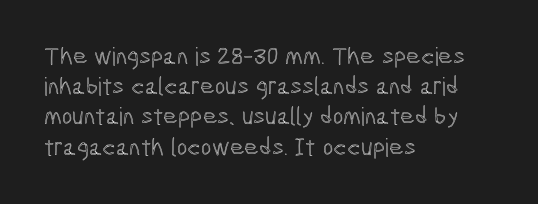
Standard letterfit; no display-style spreading of the glyphs. A typesetter would mark this as roman, not italic. Does the copy run flush right? No — it runs flush left. Words float on clear page, feet unadorned.
